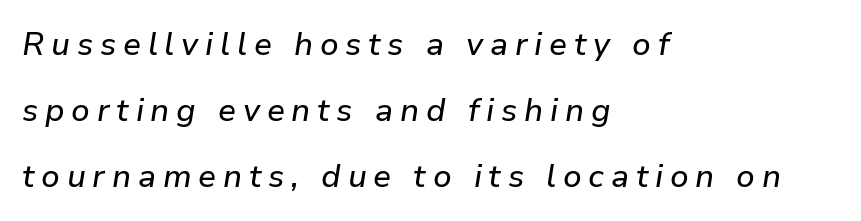
The letterforms stand isolated, each surrounded by extra space. Slant detected: the letters are inclined. A typesetter would call this proportional, since set widths differ per character. Compared with typical paragraphs, the rows here are farther apart. Is the block centered? No — it sits flush against the left margin. Lines of text with bare space underneath.
